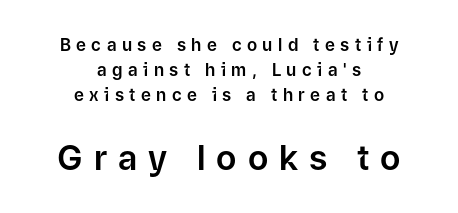
Q: Is the text italic (slanted)? A: No, it is upright.
Q: Is the typeface a serif or a sans-serif typeface? A: Sans-serif.
Q: Is the text underlined? A: No.
Q: How is the paragraph aligned? A: Centered.
Q: Is the spacing between letters normal or unusually wide? A: Unusually wide.
Q: Is the spacing between lines tight, normal or loose? A: Normal.
Q: Which block of text is set in a larger size, the first (top) or the second (bottom)? A: The second (bottom) one.
Q: Width (condensed, normal, or wide)? A: Normal.
Q: Stroke contrast? A: Low.
Q: x-height? A: Medium.
Q: Monospaced? A: No.
